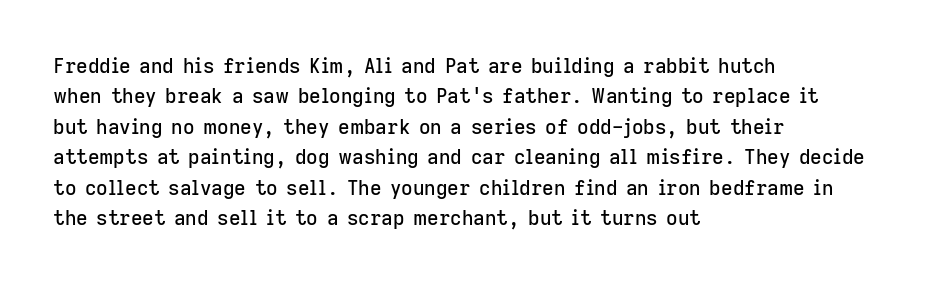
Characters follow at the spacing the type designer built in. The line-height multiplier appears to be the usual default. Just letters on the line, the space beneath them empty. It's the straight-up-and-down kind of type. Each line starts at the same left margin while the right side varies.
